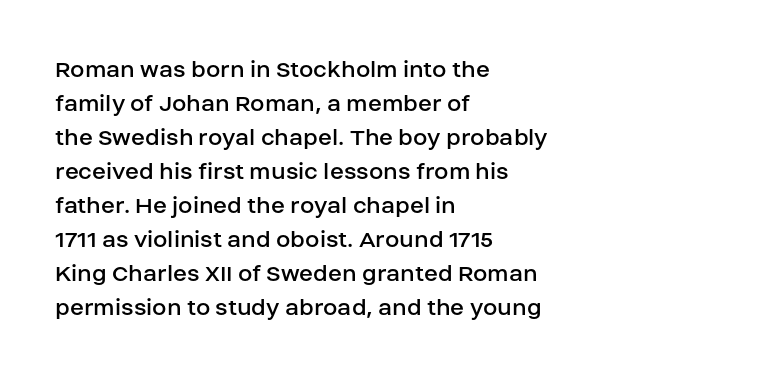
Q: Is the text bold? A: No.
Q: Is the text italic (slanted)? A: No, it is upright.
Q: Is the text underlined? A: No.
Q: How is the paragraph aligned? A: Left-aligned.
Q: Is the spacing between letters normal or unusually wide? A: Normal.
Q: Is the spacing between lines tight, normal or loose? A: Normal.
